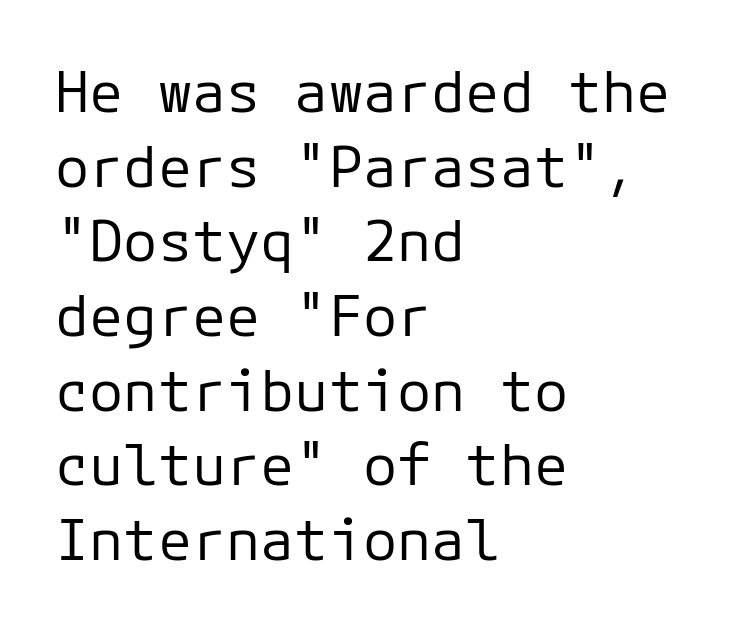
The image shows 57 px regular-weight sans-serif type, upright; set left-aligned, normal line spacing (1.31x), normal letter spacing, not underlined; low stroke contrast and a medium x-height.
